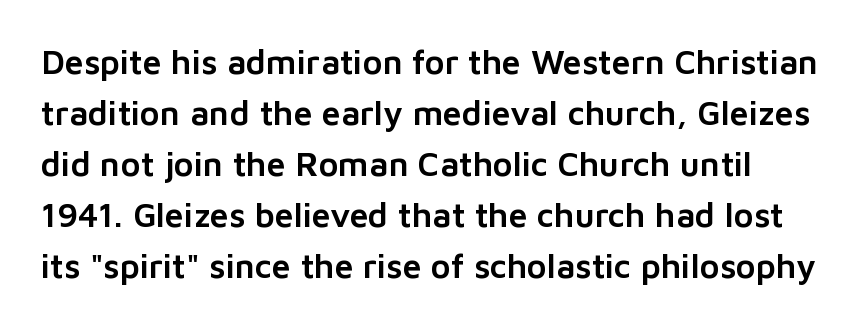
The image shows 34 px sans-serif type, upright; set normal line spacing (1.5x), normal letter spacing, not underlined; low stroke contrast and a medium x-height.
